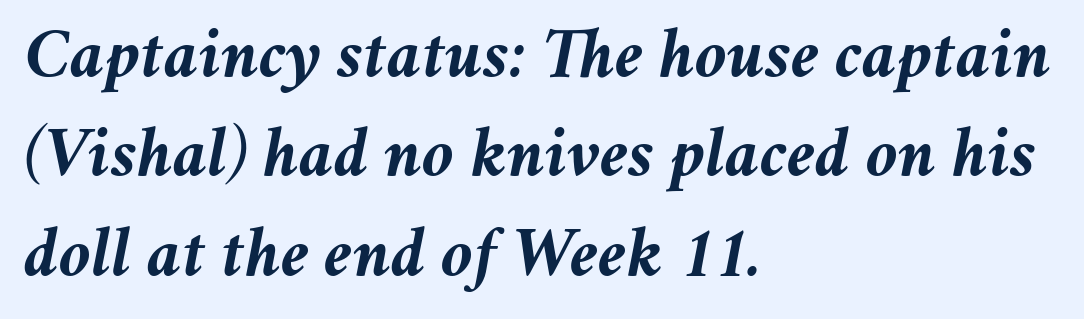
The image shows 73 px semibold type, italic (leaning right); set left-aligned, normal line spacing (1.36x), normal letter spacing, not underlined; medium stroke contrast and a medium x-height.
